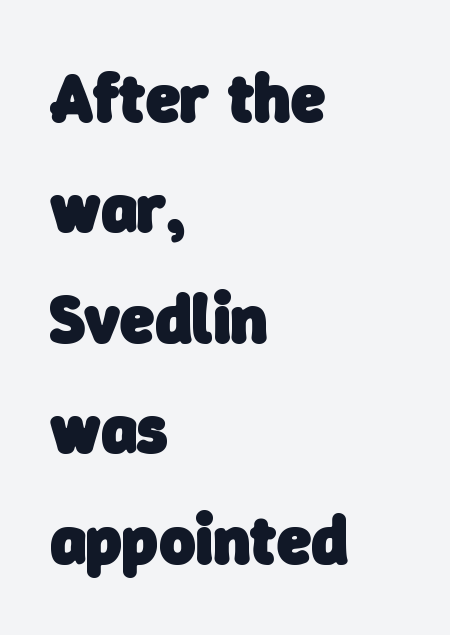
{"serif": "no", "bold": "yes", "weight": "heavy", "width": "normal", "stroke_contrast": "low", "x_height": "medium", "monospaced": "no", "underline": "no", "align": "left", "line_spacing": "normal", "line_spacing_ratio": 1.6, "letter_spacing": "normal", "letter_spacing_em": 0.0, "glyph_px": 69}
